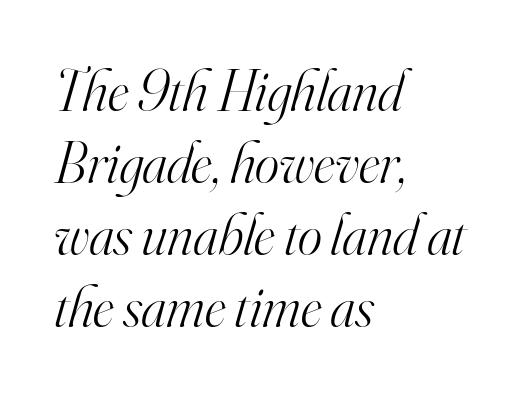
The image shows 58 px light serif type, italic (leaning right); set left-aligned, line spacing 1.24x, normal letter spacing, not underlined; high stroke contrast and a small x-height.
